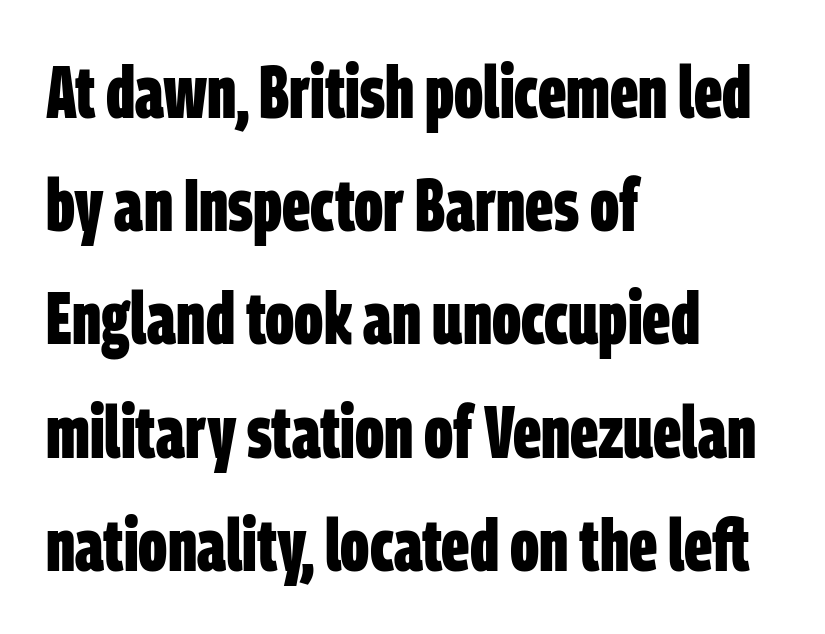
Is the block centered? No — it sits flush against the left margin. Serif or sans? Sans — the stroke terminals are bare. No extra tracking has been applied to these lines. Students, observe: this is what conventionally led text looks like. No word sits above an underline. Summary of weight: heavy, a full bold.
